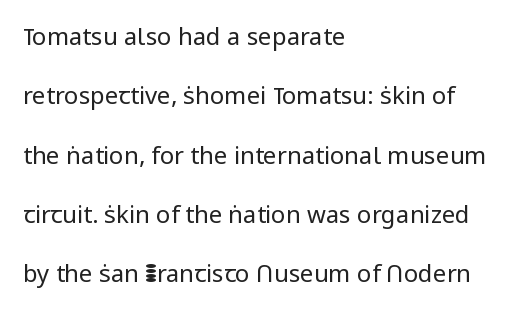
Q: Is the text bold? A: No.
Q: Is the text italic (slanted)? A: No, it is upright.
Q: Is the text underlined? A: No.
Q: How is the paragraph aligned? A: Left-aligned.
Q: Is the spacing between letters normal or unusually wide? A: Normal.
Q: Is the spacing between lines tight, normal or loose? A: Loose.
